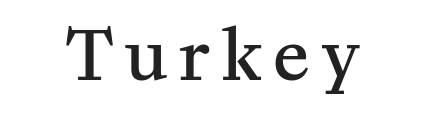
The image shows 68 px semibold serif type, upright; set not underlined; medium stroke contrast and a medium x-height.
